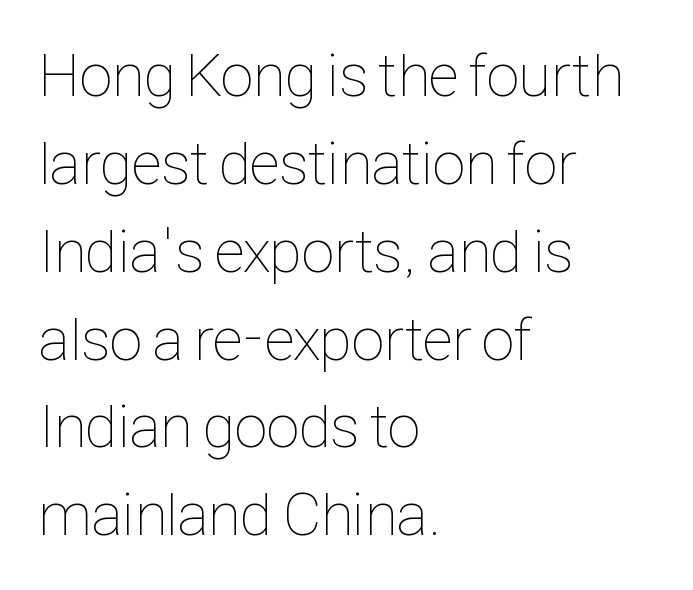
{"italic": "no", "bold": "no", "weight": "thin", "width": "condensed", "stroke_contrast": "low", "x_height": "medium", "monospaced": "no", "underline": "no", "align": "left", "line_spacing": "normal", "line_spacing_ratio": 1.44, "letter_spacing": "normal", "letter_spacing_em": 0.0, "glyph_px": 61}
